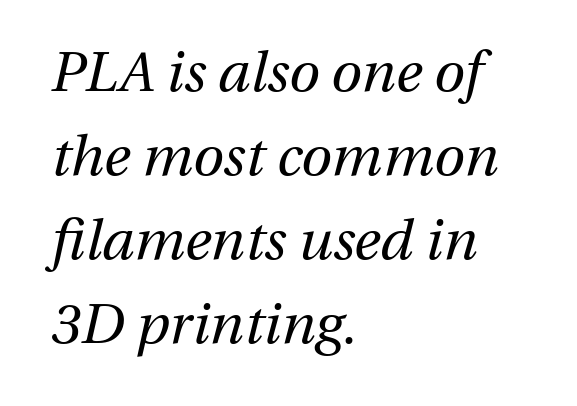
You could call the tracking neutral — neither tight nor loose. Stem width sits at or under what a default text font uses. Here the designer chose a conventional face with non-uniform glyph widths. Layout note: lines flush left. Descender tails drop into unmarked territory.
